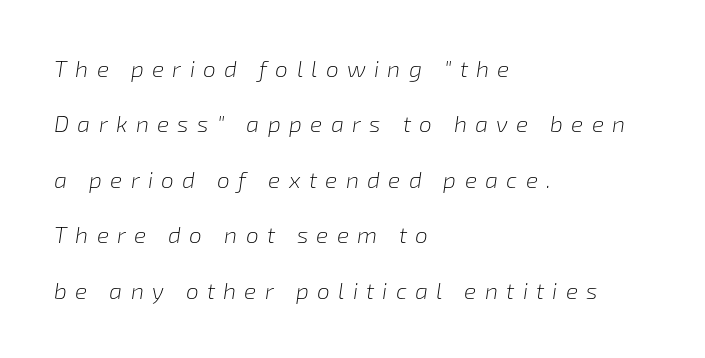
The compositor pushed each line to the left boundary. This reads as an unemphasized weight, regular at the heaviest. The letters are spread apart with noticeably loose tracking. The typography opts for an oblique posture over an upright one. The designer dialed line spacing up above the default.
